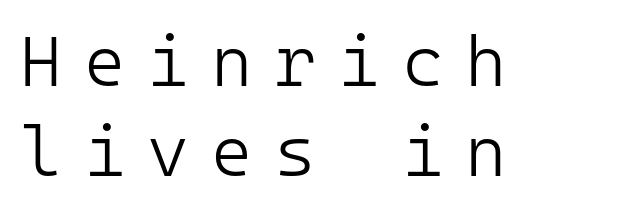
Q: Is the text bold? A: No.
Q: Is the text italic (slanted)? A: No, it is upright.
Q: Is the typeface a serif or a sans-serif typeface? A: Sans-serif.
Q: Is the text underlined? A: No.
Q: How is the paragraph aligned? A: Left-aligned.
Q: Is the spacing between letters normal or unusually wide? A: Unusually wide.
Q: Is the spacing between lines tight, normal or loose? A: Normal.
Q: Width (condensed, normal, or wide)? A: Normal.
Q: Stroke contrast? A: Low.
Q: x-height? A: Medium.
Q: Monospaced? A: Yes.
